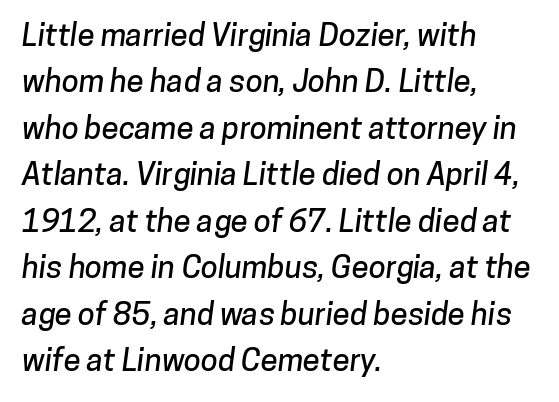
The image shows 31 px sans-serif type; set left-aligned, normal line spacing (1.5x), normal letter spacing, not underlined; low stroke contrast and a medium x-height.
